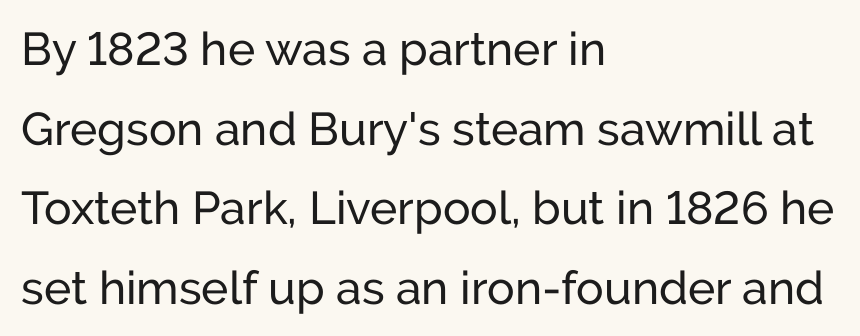
{"serif": "no", "italic": "no", "width": "normal", "stroke_contrast": "low", "x_height": "medium", "monospaced": "no", "underline": "no", "align": "left", "line_spacing_ratio": 1.73, "letter_spacing": "normal", "letter_spacing_em": 0.0, "glyph_px": 46}
